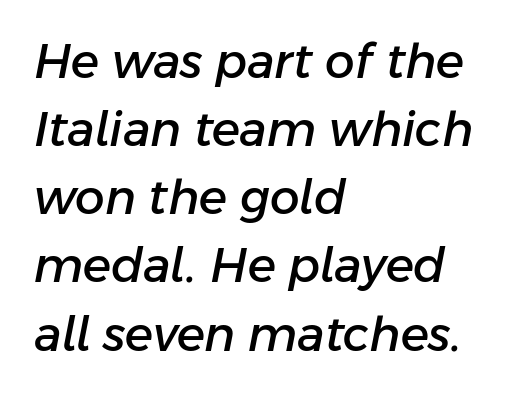
Descenders are the only things crossing below the line. The passage shown has conventional tracking throughout. The passage shown stacks its lines at a standard gap. These lines were composed using italics. These lines are rendered in a variable-pitch font.
